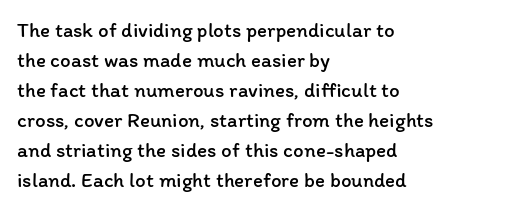
The image shows 21 px text type, upright; set left-aligned, normal line spacing (1.43x), normal letter spacing, not underlined.
